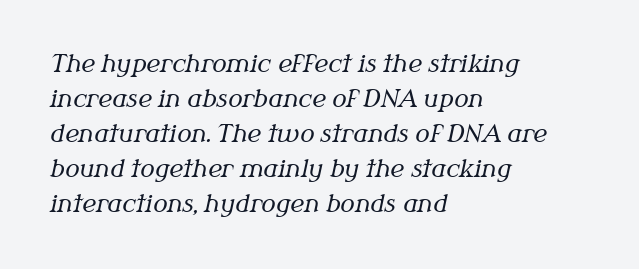
The image shows 24 px text type, italic (leaning right); set left-aligned, normal line spacing (1.46x), normal letter spacing, not underlined.
